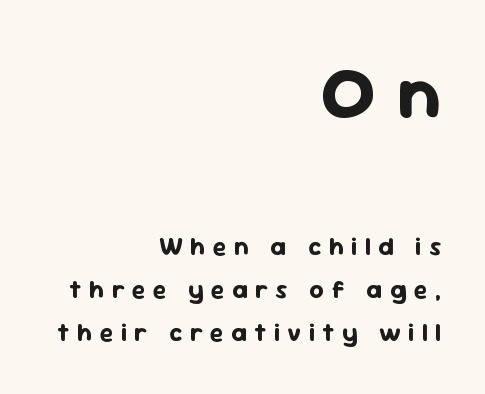
The designer gave the opening block more size than the closing block. Ordinary non-slanted type is in use. Inter-character spacing is expanded well beyond the font's built-in metrics. The designer went with a sans here, leaving each stem footless.
